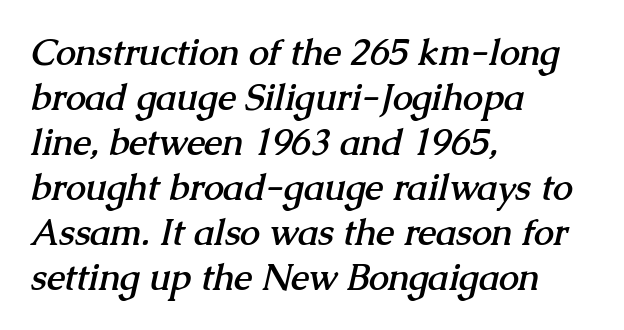
The compositor pushed each line to the left boundary. Check under the words: just untouched page. You can tell from the footed stems that serif type was used. Each new line begins a customary step beneath the previous one. Is this a fixed-width face? No — the glyphs have proportional, varying widths.
